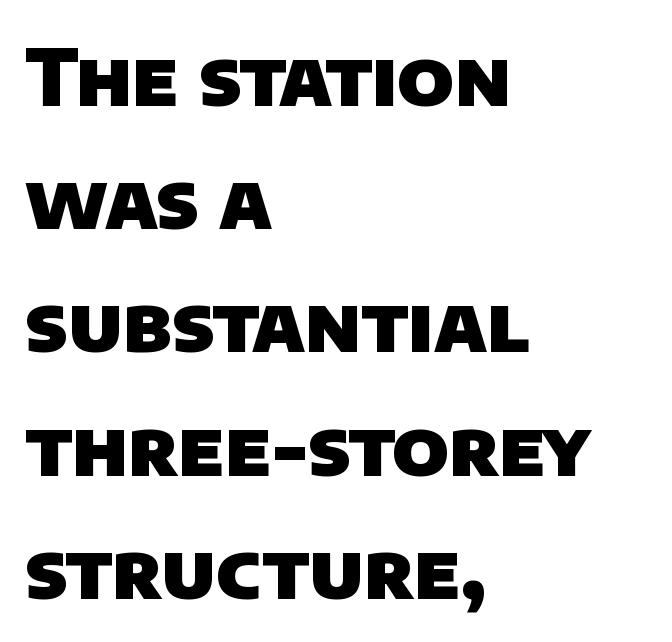
The image shows 78 px heavy sans-serif type; set left-aligned, normal line spacing (1.58x), normal letter spacing, not underlined; low stroke contrast and a large x-height.
